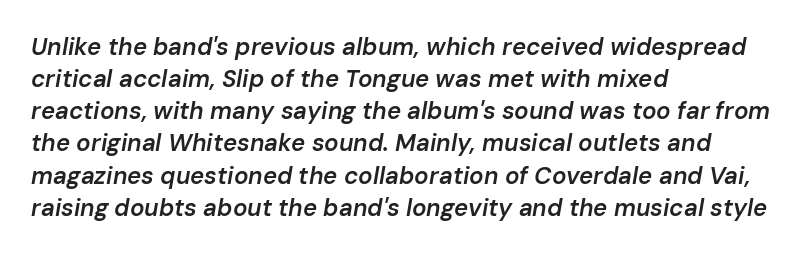
Q: Is the text bold? A: Semi-bold.
Q: Is the text italic (slanted)? A: Yes, it leans right by about 10 degrees.
Q: Is the text underlined? A: No.
Q: How is the paragraph aligned? A: Left-aligned.
Q: Is the spacing between letters normal or unusually wide? A: Normal.
Q: Is the spacing between lines tight, normal or loose? A: Normal.
